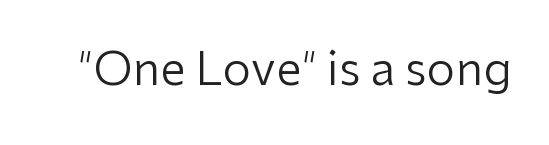
Nothing heavy about these letters — not bold at all. Rule under the text: the space is simply empty. Standard letterfit; no display-style spreading of the glyphs. The rendering uses natural spacing where letterforms have individual widths. You can tell from the bare stems that sans-serif type was used.
